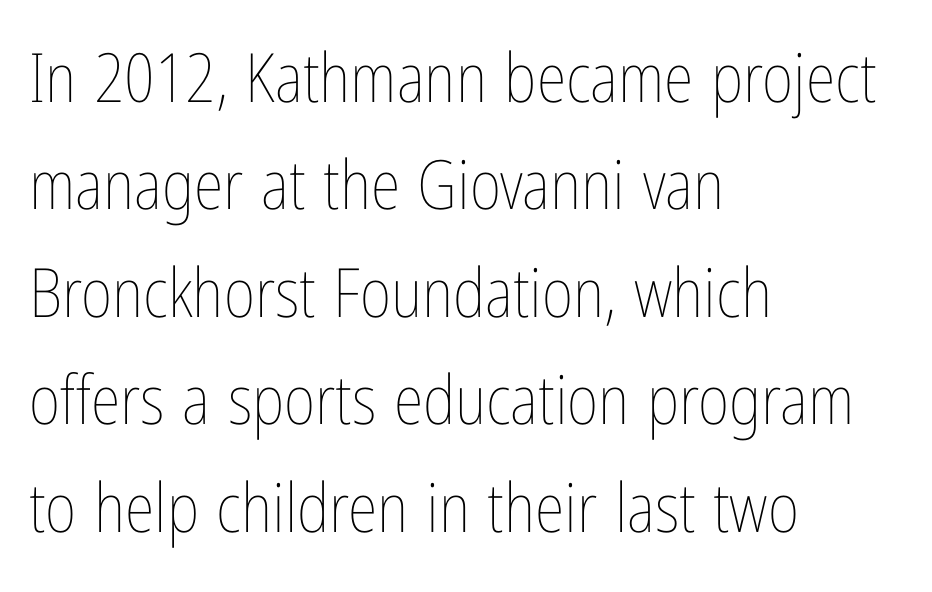
Each word holds together tightly as a unit, with standard inter-letter gaps. The space directly below the letters is spotless. The ragged edge is on the right, which tells us the setting is flush left. Heaviness? Minimal to ordinary, like unemphasized prose. This sample keeps an unexceptional amount of space between lines.
